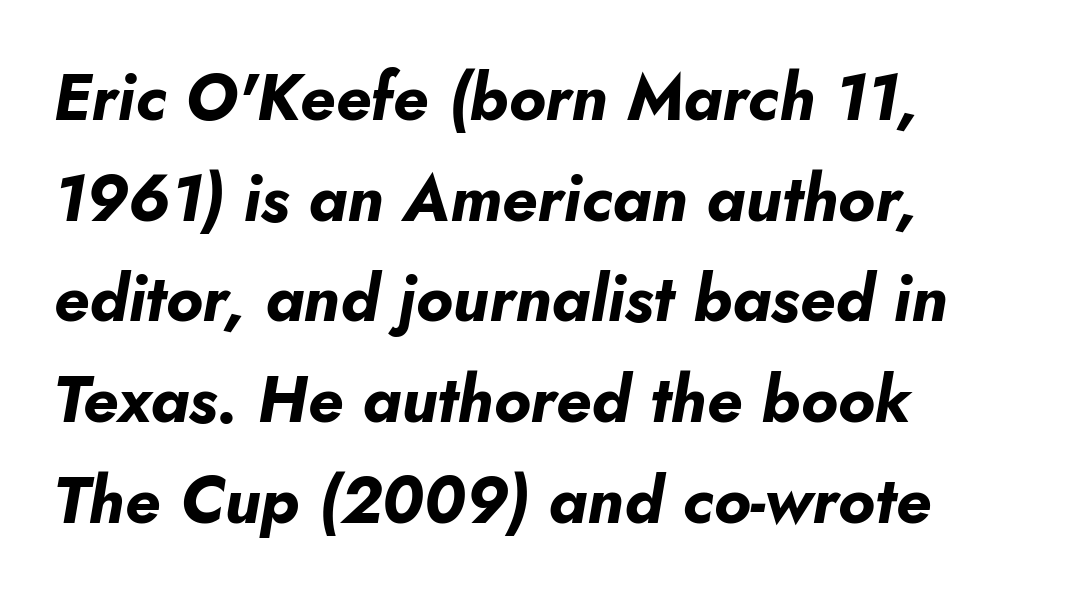
{"italic": "yes", "lean": "right", "slant_degrees": 10, "bold": "yes", "weight": "bold", "width": "normal", "stroke_contrast": "low", "x_height": "small", "monospaced": "no", "underline": "no", "align": "left", "line_spacing": "normal", "line_spacing_ratio": 1.55, "letter_spacing": "normal", "letter_spacing_em": 0.0, "glyph_px": 65}
